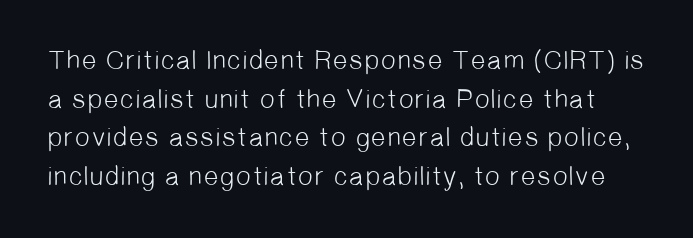
Q: Is the text bold? A: No.
Q: Is the text underlined? A: No.
Q: Is the spacing between letters normal or unusually wide? A: Normal.
Q: Is the spacing between lines tight, normal or loose? A: Normal.
